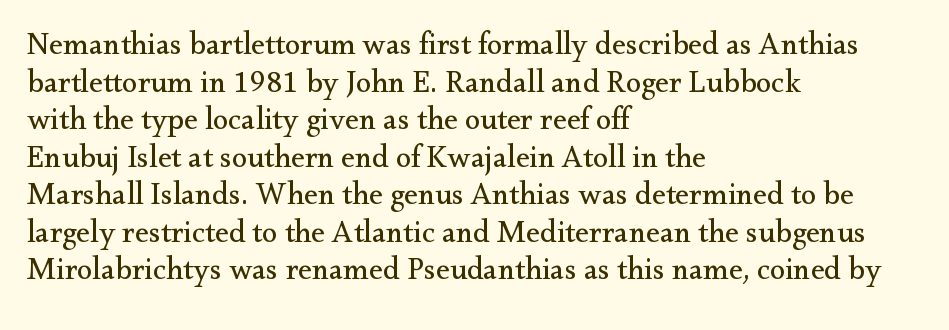
{"serif": "yes", "italic": "no", "bold": "no", "weight": "regular", "width": "normal", "stroke_contrast": "medium", "x_height": "small", "monospaced": "no", "underline": "no", "align": "left", "line_spacing_ratio": 1.21, "letter_spacing": "normal", "letter_spacing_em": 0.0, "glyph_px": 31}
